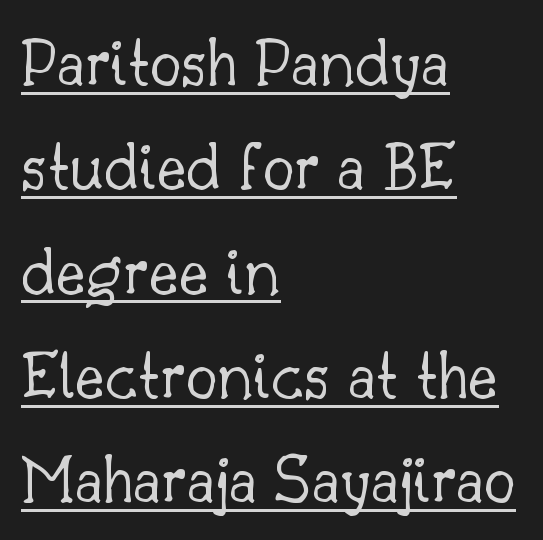
The image shows 71 px light type, upright; set left-aligned, normal line spacing (1.47x), normal letter spacing, underlined; low stroke contrast and a small x-height.
